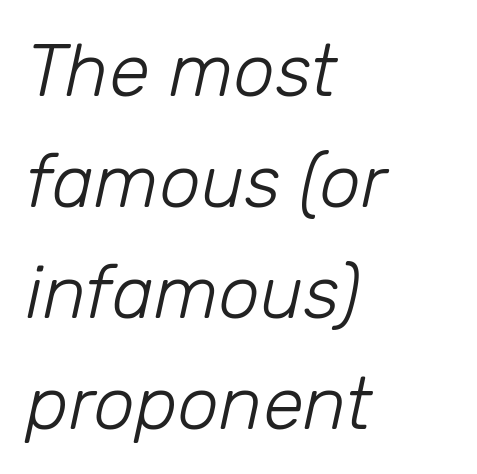
{"italic": "yes", "lean": "right", "slant_degrees": 12, "bold": "no", "weight": "light", "width": "normal", "stroke_contrast": "low", "x_height": "medium", "monospaced": "no", "underline": "no", "align": "left", "line_spacing": "normal", "line_spacing_ratio": 1.5, "letter_spacing": "normal", "letter_spacing_em": 0.0, "glyph_px": 74}
